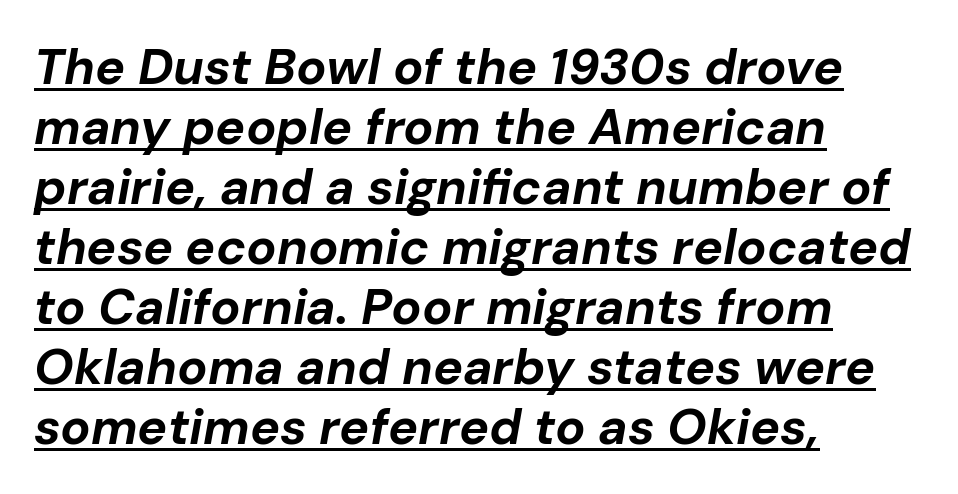
The text carries the slant typical of an italic or oblique font. The passage shown is typed in a proportional face where columns would drift. Students, note that the glyphs here touch the page at normal intervals. The rendered words wear a rule along their underside.
